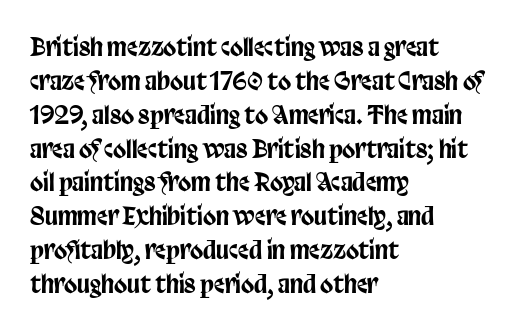
{"italic": "no", "underline": "no", "align": "left", "line_spacing": "normal", "line_spacing_ratio": 1.41, "letter_spacing": "normal", "letter_spacing_em": 0.0, "glyph_px": 24}
